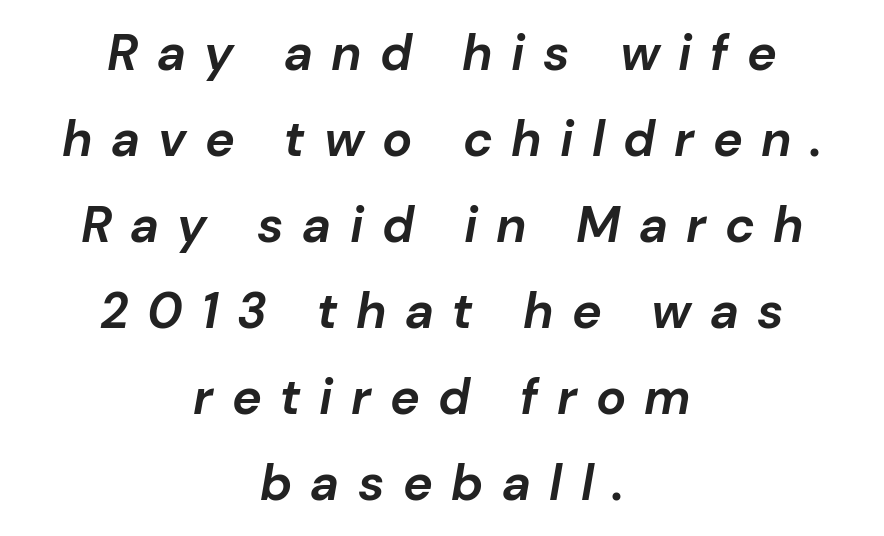
The image shows 50 px bold type, italic (leaning right); set centered, line spacing 1.72x, unusually wide letter spacing (+0.37 em), not underlined; low stroke contrast and a medium x-height.
